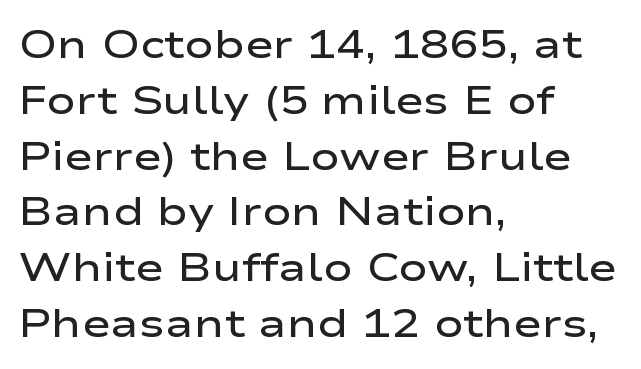
Normally led — the rows are evenly, conventionally spaced. Short note: letters normally spaced. What weight is shown? A semibold, between regular and bold. The rendering uses natural spacing where letterforms have individual widths.
